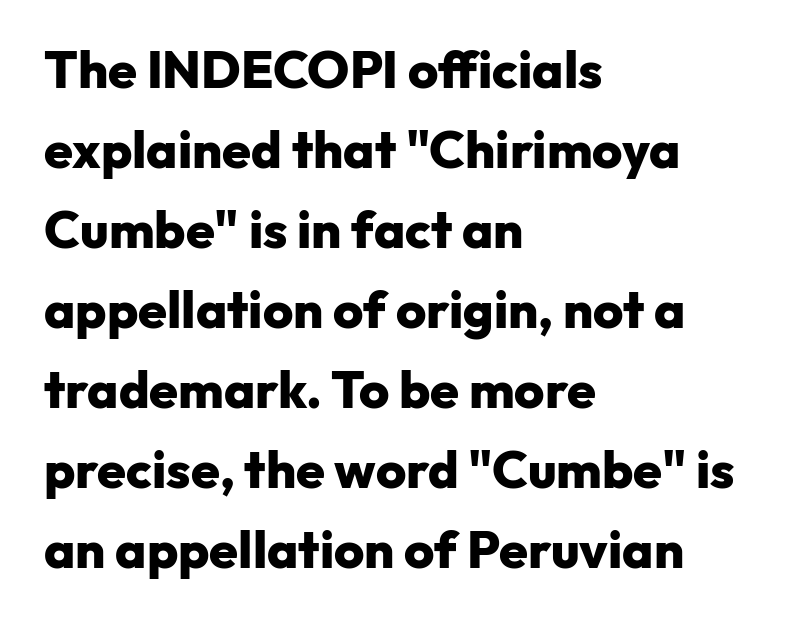
A typesetter would call this leading conventional body-copy spacing. Character widths vary here, with narrow letters taking less room than wide ones. Layout note: lines flush left. The foot of each line stays bare and open.
